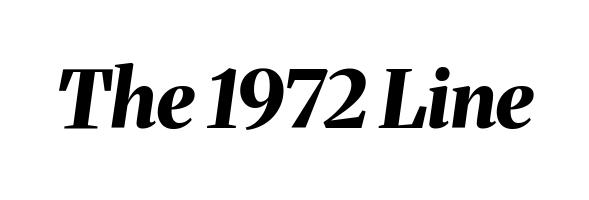
Q: Is the text bold? A: Yes.
Q: Is the text italic (slanted)? A: Yes, it leans right by about 8 degrees.
Q: Is the text underlined? A: No.
Q: Is the spacing between letters normal or unusually wide? A: Normal.
Q: Width (condensed, normal, or wide)? A: Normal.
Q: Stroke contrast? A: Medium.
Q: x-height? A: Medium.
Q: Monospaced? A: No.
